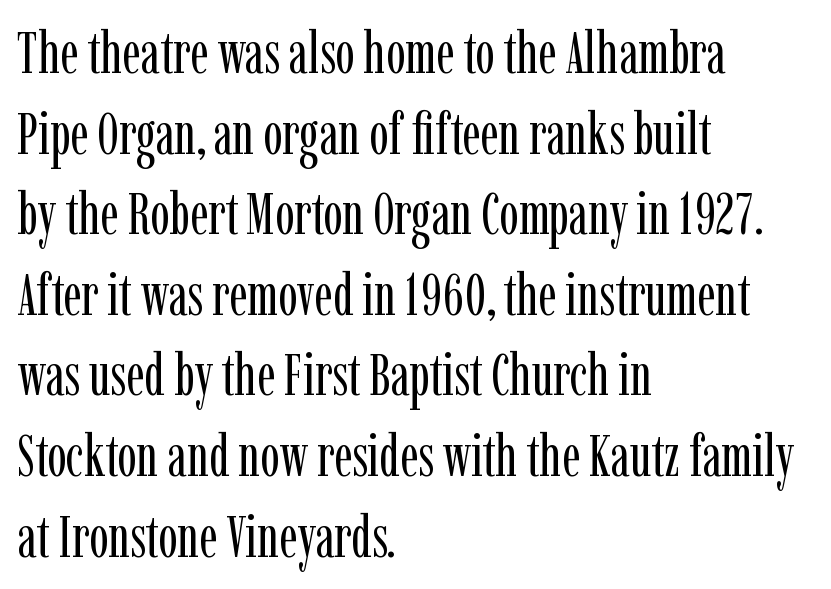
Q: Is the text bold? A: No.
Q: Is the text italic (slanted)? A: No, it is upright.
Q: Is the typeface a serif or a sans-serif typeface? A: Serif.
Q: Is the text underlined? A: No.
Q: How is the paragraph aligned? A: Left-aligned.
Q: Is the spacing between letters normal or unusually wide? A: Normal.
Q: Is the spacing between lines tight, normal or loose? A: Normal.
Q: Width (condensed, normal, or wide)? A: Condensed.
Q: Stroke contrast? A: Low.
Q: x-height? A: Medium.
Q: Monospaced? A: No.
